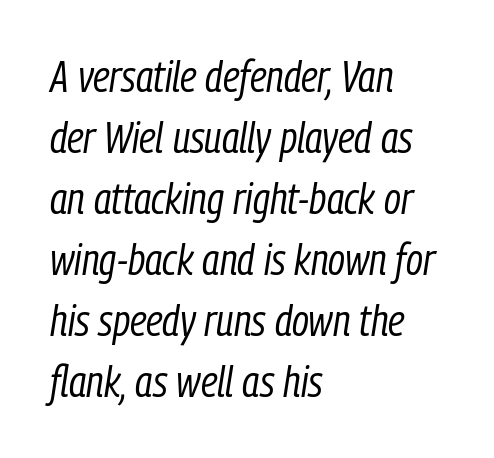
{"italic": "yes", "lean": "right", "slant_degrees": 9, "bold": "no", "weight": "regular", "width": "condensed", "stroke_contrast": "low", "x_height": "medium", "monospaced": "no", "underline": "no", "align": "left", "line_spacing": "normal", "line_spacing_ratio": 1.42, "letter_spacing": "normal", "letter_spacing_em": 0.0, "glyph_px": 43}
